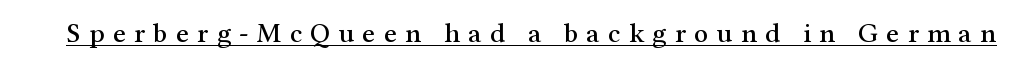
Here the designer chose a conventional face with non-uniform glyph widths. This rendering widens character spacing well past its baseline value. Vertical strokes here are truly vertical. A rule runs beneath these lines of type.
